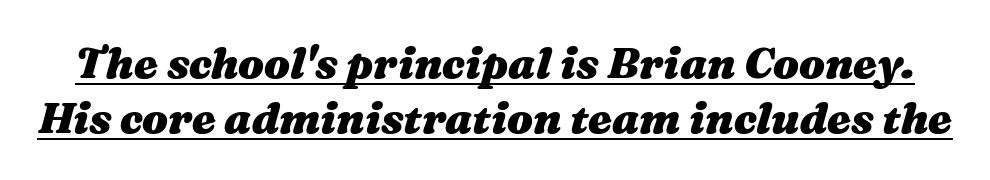
Q: Is the text bold? A: Yes.
Q: Is the text italic (slanted)? A: Yes, it leans right by about 16 degrees.
Q: Is the text underlined? A: Yes.
Q: Is the spacing between letters normal or unusually wide? A: Normal.
Q: Is the spacing between lines tight, normal or loose? A: Normal.
Q: Width (condensed, normal, or wide)? A: Wide.
Q: Stroke contrast? A: Medium.
Q: x-height? A: Medium.
Q: Monospaced? A: No.
